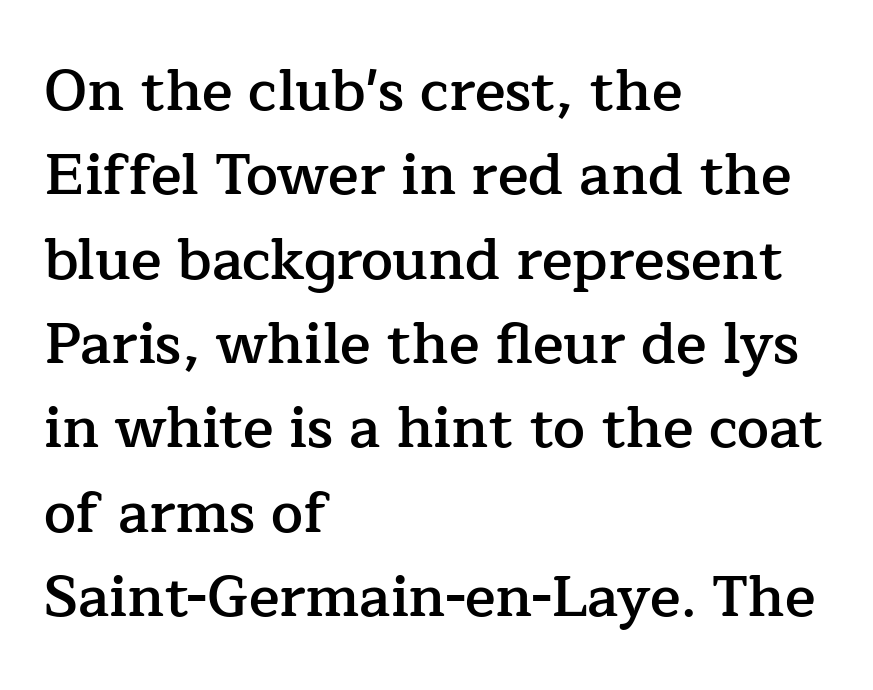
{"serif": "yes", "italic": "no", "bold": "semi", "weight": "semibold", "width": "normal", "stroke_contrast": "low", "x_height": "medium", "monospaced": "no", "underline": "no", "align": "left", "line_spacing": "normal", "line_spacing_ratio": 1.48, "letter_spacing": "normal", "letter_spacing_em": 0.0, "glyph_px": 57}
